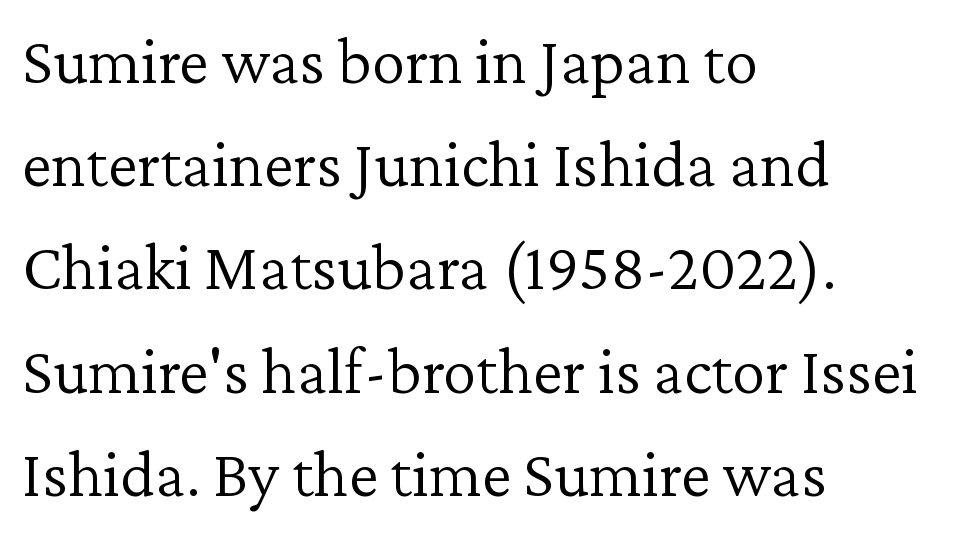
Q: Is the text bold? A: No.
Q: Is the text italic (slanted)? A: No, it is upright.
Q: Is the typeface a serif or a sans-serif typeface? A: Serif.
Q: Is the text underlined? A: No.
Q: How is the paragraph aligned? A: Left-aligned.
Q: Is the spacing between letters normal or unusually wide? A: Normal.
Q: Is the spacing between lines tight, normal or loose? A: Normal.
Q: Width (condensed, normal, or wide)? A: Normal.
Q: Stroke contrast? A: Low.
Q: x-height? A: Medium.
Q: Monospaced? A: No.
